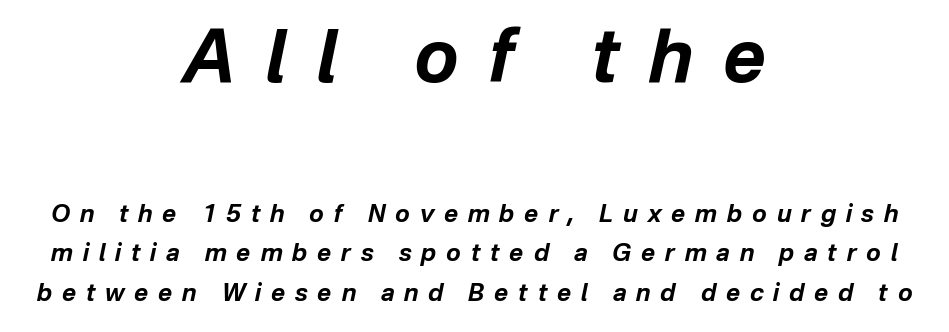
The image shows 73 px bold type, italic (leaning right); set centered, normal line spacing (1.64x), unusually wide letter spacing (+0.41 em), not underlined; the first (top) block is 3.04x larger; low stroke contrast and a medium x-height.
